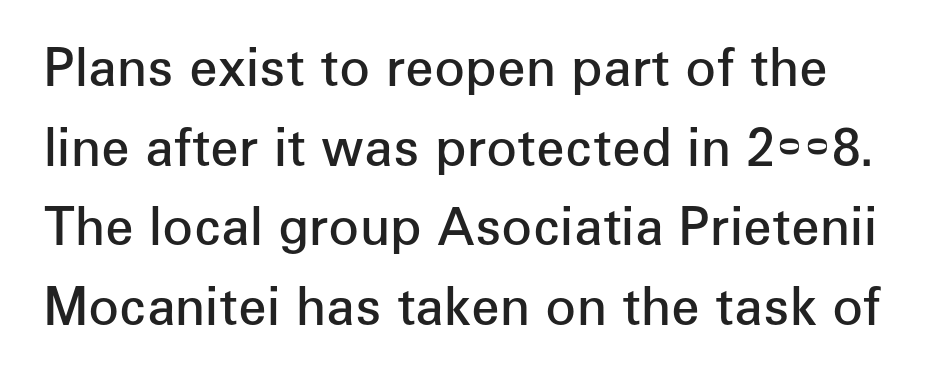
Q: Is the text bold? A: Semi-bold.
Q: Is the text italic (slanted)? A: No, it is upright.
Q: Is the typeface a serif or a sans-serif typeface? A: Sans-serif.
Q: Is the text underlined? A: No.
Q: Is the spacing between letters normal or unusually wide? A: Normal.
Q: Is the spacing between lines tight, normal or loose? A: Normal.
Q: Width (condensed, normal, or wide)? A: Normal.
Q: Stroke contrast? A: Low.
Q: x-height? A: Medium.
Q: Monospaced? A: No.
